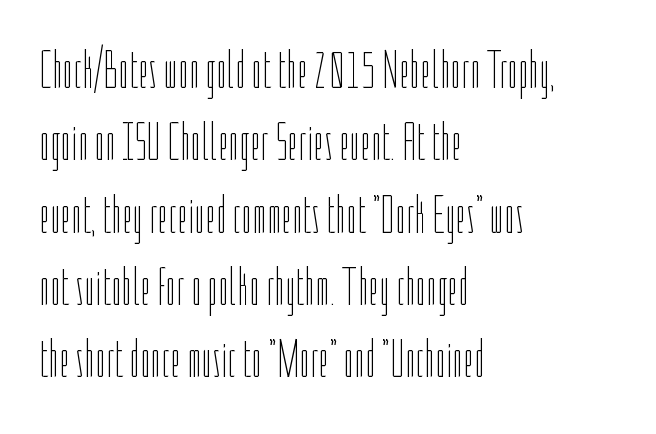
Q: Is the text bold? A: No.
Q: Is the text italic (slanted)? A: No, it is upright.
Q: Is the text underlined? A: No.
Q: How is the paragraph aligned? A: Left-aligned.
Q: Is the spacing between letters normal or unusually wide? A: Normal.
Q: Is the spacing between lines tight, normal or loose? A: Normal.
Q: Width (condensed, normal, or wide)? A: Condensed.
Q: Stroke contrast? A: Low.
Q: x-height? A: Medium.
Q: Monospaced? A: No.
